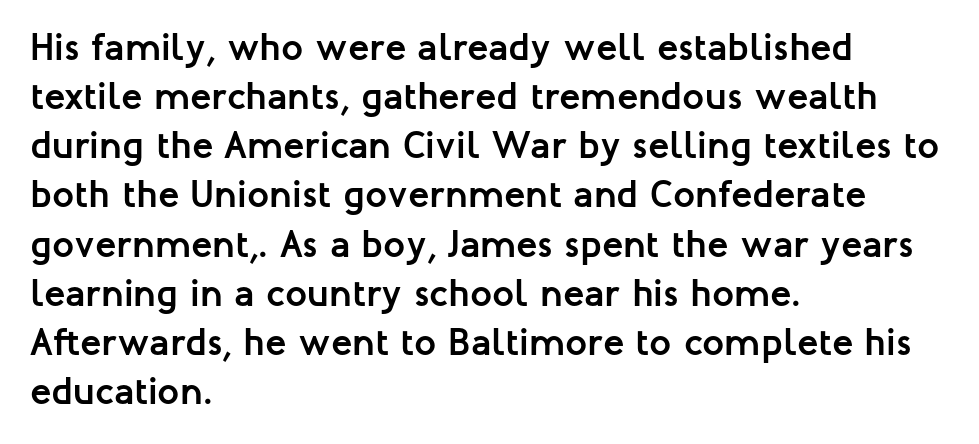
Is this a sans? Yes — the strokes have no serifs. Nope, not italic — everything's standing straight. A student would call this left alignment; a typographer would say flush left, rag right. A typesetter would call this leading conventional body-copy spacing. Honestly, there is no underline to notice here at all.
